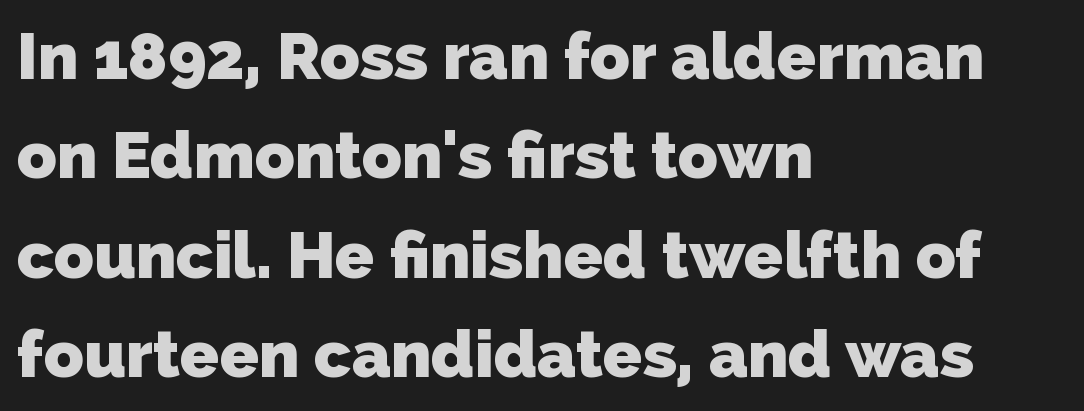
Chunky letters — that's bold for sure. The face used here is a sans, in the tradition of grotesques and geometrics. You could not count columns in this text — the font is proportionally spaced. This rendering uses left alignment, leaving the right contour irregular. The zone under the glyphs is completely vacant. The horizontal fit of the characters is conventional and even.
